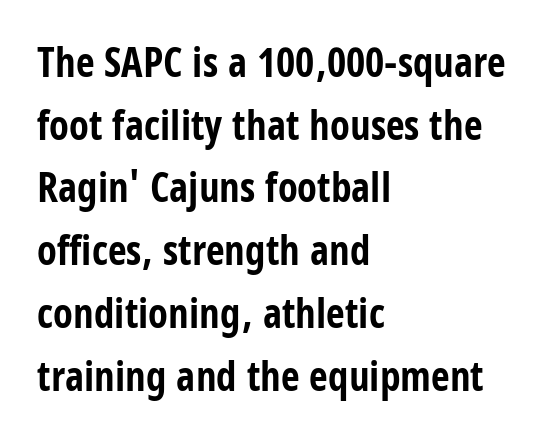
{"serif": "no", "italic": "no", "bold": "yes", "weight": "bold", "width": "condensed", "stroke_contrast": "low", "x_height": "large", "monospaced": "no", "underline": "no", "align": "left", "line_spacing": "normal", "line_spacing_ratio": 1.53, "letter_spacing": "normal", "letter_spacing_em": 0.0, "glyph_px": 41}
